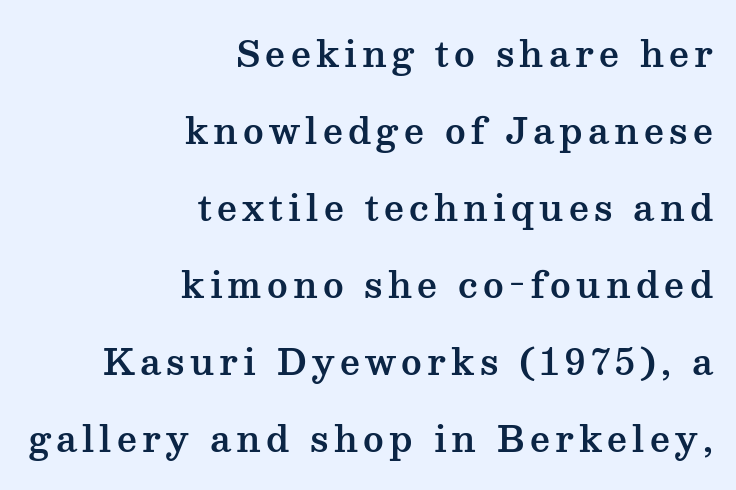
The image shows 35 px wide serif type, upright; set right-aligned, loose line spacing (2.2x), not underlined; medium stroke contrast and a medium x-height.
